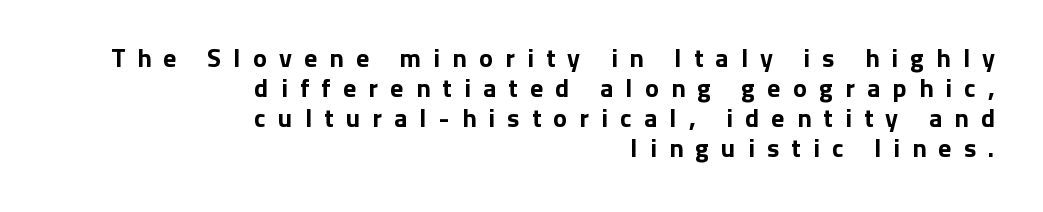
Compared with a flush-left layout, this one pins lines to the opposite, right side. This is the regular roman posture of the typeface. The vertical gap from one line to the next is small. I'd describe the lettering as bold — thick and assertive. Quick note: underline off.
